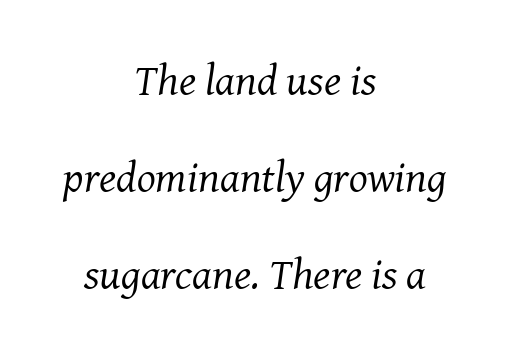
Q: Is the text bold? A: No.
Q: Is the text italic (slanted)? A: Yes, it leans right by about 8 degrees.
Q: Is the typeface a serif or a sans-serif typeface? A: Serif.
Q: Is the text underlined? A: No.
Q: How is the paragraph aligned? A: Centered.
Q: Is the spacing between letters normal or unusually wide? A: Normal.
Q: Is the spacing between lines tight, normal or loose? A: Loose.
Q: Width (condensed, normal, or wide)? A: Normal.
Q: Stroke contrast? A: Medium.
Q: x-height? A: Medium.
Q: Monospaced? A: No.
